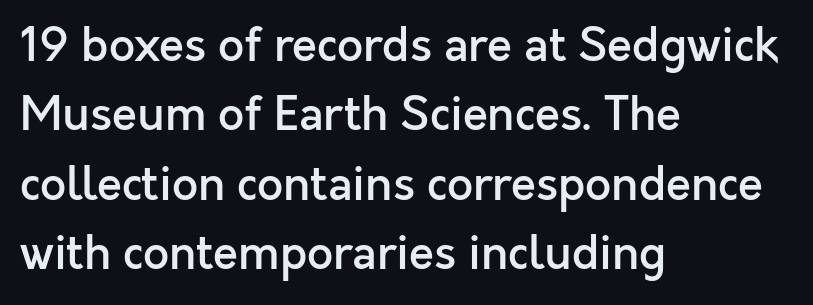
Q: Is the text bold? A: Semi-bold.
Q: Is the text italic (slanted)? A: No, it is upright.
Q: Is the typeface a serif or a sans-serif typeface? A: Sans-serif.
Q: Is the text underlined? A: No.
Q: How is the paragraph aligned? A: Left-aligned.
Q: Is the spacing between letters normal or unusually wide? A: Normal.
Q: Is the spacing between lines tight, normal or loose? A: Normal.
Q: Width (condensed, normal, or wide)? A: Normal.
Q: x-height? A: Medium.
Q: Monospaced? A: No.
